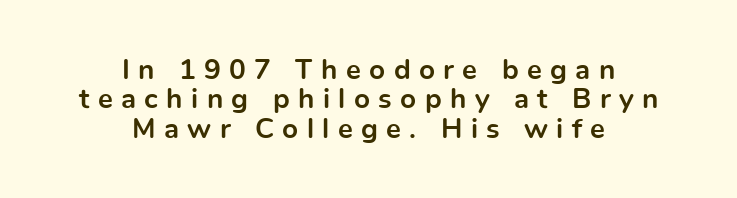
Are there feet on the stems? There aren't — it's a sans. The zone under the glyphs is completely vacant. The rendering uses a bold face; every stroke is thick and dark. Is there any slant? The stems are plumb. The rendering inserts visible extra space after every character.
